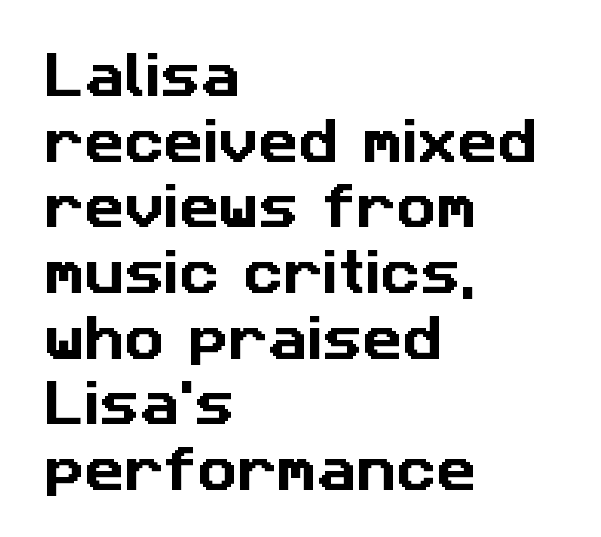
{"serif": "no", "width": "normal", "stroke_contrast": "low", "x_height": "medium", "monospaced": "no", "underline": "no", "align": "left", "line_spacing": "normal", "line_spacing_ratio": 1.34, "letter_spacing": "normal", "letter_spacing_em": 0.0, "glyph_px": 49}
